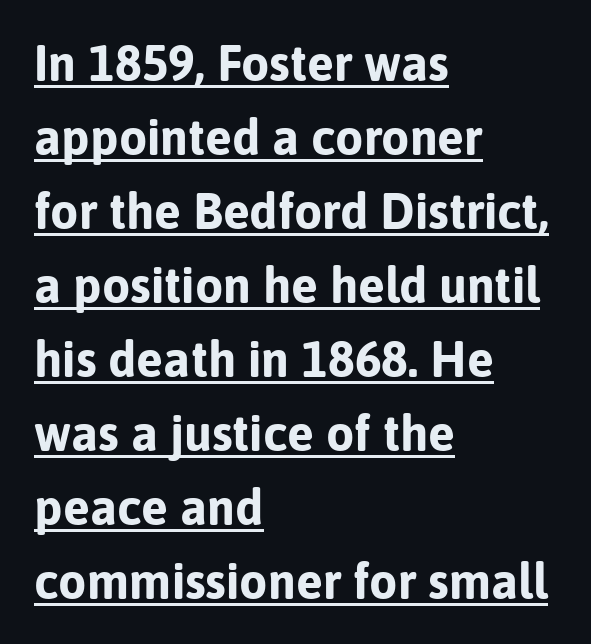
Q: Is the text bold? A: Yes.
Q: Is the text italic (slanted)? A: No, it is upright.
Q: Is the typeface a serif or a sans-serif typeface? A: Sans-serif.
Q: Is the text underlined? A: Yes.
Q: How is the paragraph aligned? A: Left-aligned.
Q: Is the spacing between letters normal or unusually wide? A: Normal.
Q: Is the spacing between lines tight, normal or loose? A: Normal.
Q: Width (condensed, normal, or wide)? A: Normal.
Q: Stroke contrast? A: Low.
Q: x-height? A: Medium.
Q: Monospaced? A: No.
